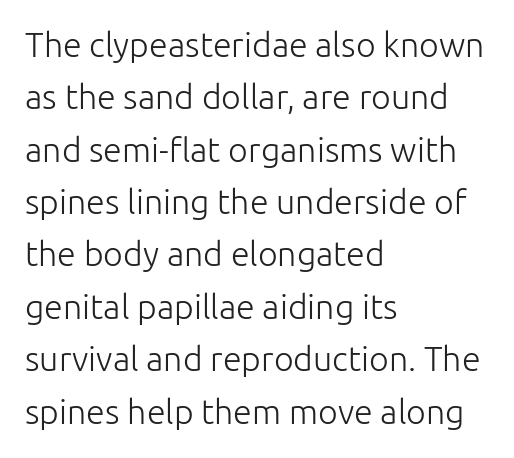
Think of a printed novel: that variable character pitch is what you see here. Compared with typical paragraphs, the rows here are spaced about the same. This is the regular roman posture of the typeface. Default kerning and tracking; the words read as compact shapes. The letters carry no serifs — their stems end cleanly without finishing strokes.
